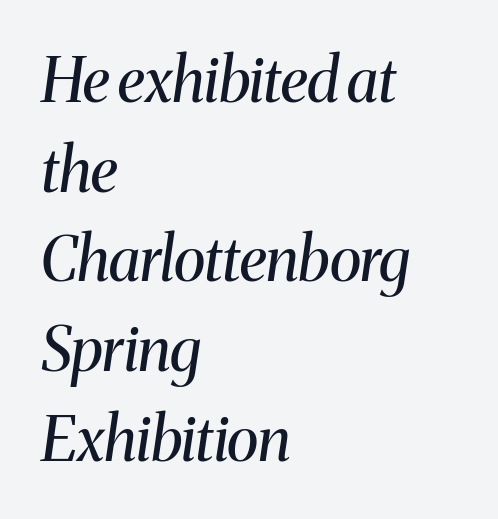
Q: Is the text bold? A: No.
Q: Is the text italic (slanted)? A: Yes, it leans right by about 8 degrees.
Q: Is the typeface a serif or a sans-serif typeface? A: Serif.
Q: Is the text underlined? A: No.
Q: How is the paragraph aligned? A: Left-aligned.
Q: Is the spacing between letters normal or unusually wide? A: Normal.
Q: Is the spacing between lines tight, normal or loose? A: Normal.
Q: Width (condensed, normal, or wide)? A: Normal.
Q: Stroke contrast? A: Medium.
Q: x-height? A: Medium.
Q: Monospaced? A: No.
